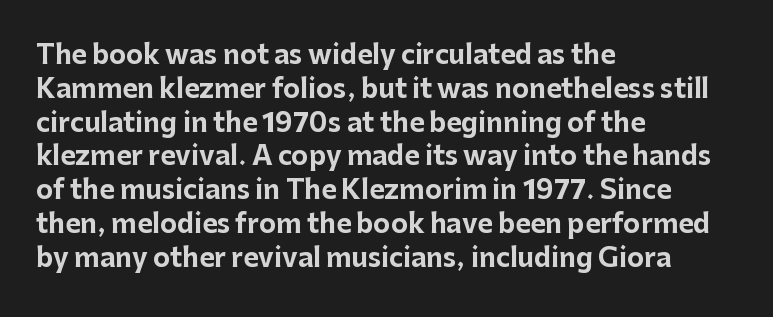
The image shows 26 px bold type, upright; set left-aligned, normal line spacing (1.3x), normal letter spacing, not underlined.
